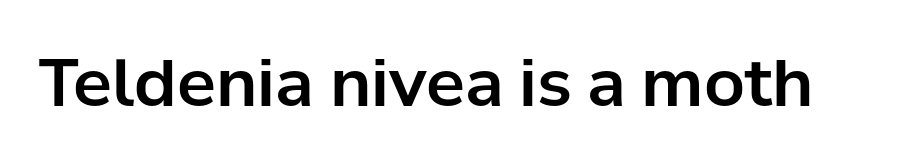
The image shows 65 px sans-serif type, upright; set normal letter spacing, not underlined; low stroke contrast and a medium x-height.
